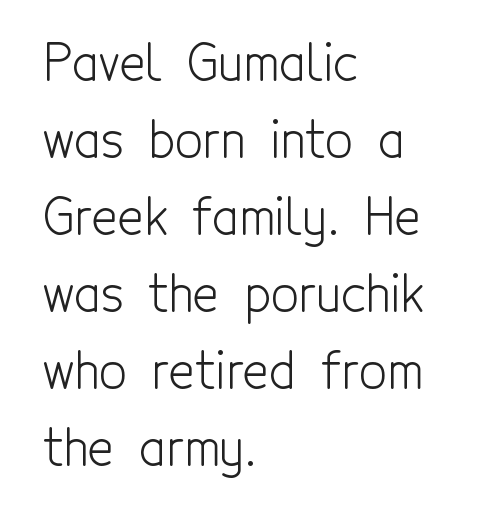
{"serif": "no", "italic": "no", "bold": "no", "weight": "light", "width": "condensed", "x_height": "medium", "monospaced": "no", "underline": "no", "align": "left", "line_spacing": "normal", "line_spacing_ratio": 1.57, "letter_spacing": "normal", "letter_spacing_em": 0.0, "glyph_px": 49}
